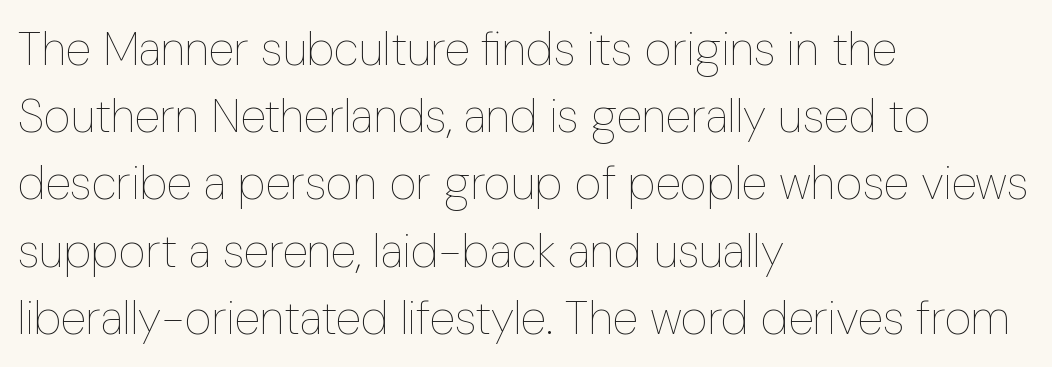
{"italic": "no", "bold": "no", "weight": "thin", "width": "condensed", "stroke_contrast": "low", "x_height": "medium", "monospaced": "no", "underline": "no", "align": "left", "line_spacing": "normal", "line_spacing_ratio": 1.43, "letter_spacing": "normal", "letter_spacing_em": 0.0, "glyph_px": 47}
